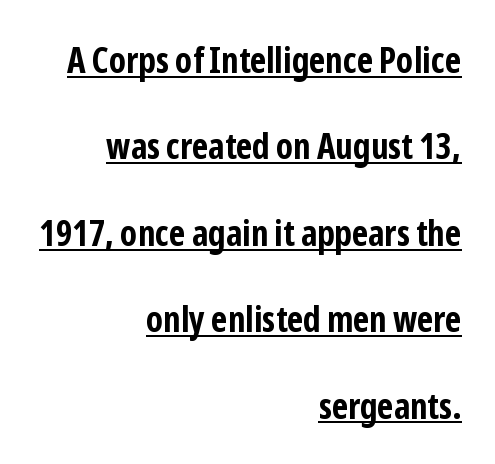
{"serif": "no", "italic": "no", "bold": "yes", "weight": "bold", "width": "condensed", "stroke_contrast": "low", "x_height": "medium", "monospaced": "no", "underline": "yes", "align": "right", "line_spacing": "loose", "line_spacing_ratio": 2.4, "letter_spacing": "normal", "letter_spacing_em": 0.0, "glyph_px": 36}
